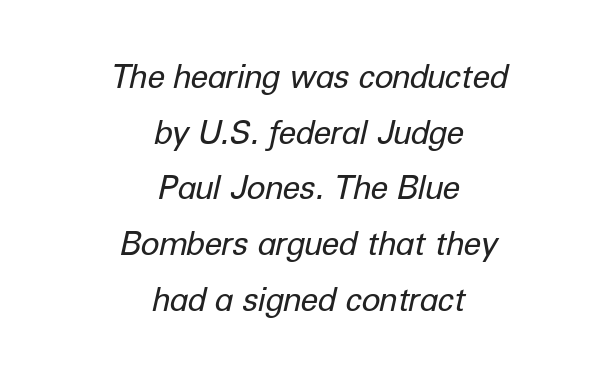
An italicized treatment has been applied to the whole sample. Only glyphs here, with clear space below each row. Think standard paragraph weight, or any step lighter than that. The rendering uses natural spacing where letterforms have individual widths.
